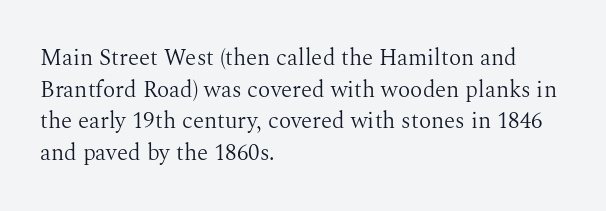
The strokes are not fattened; the text isn't bold. Beneath every word, the page is bare. Every row of glyphs begins at an identical x-position on the left. In terms of posture, this sample is upright.
